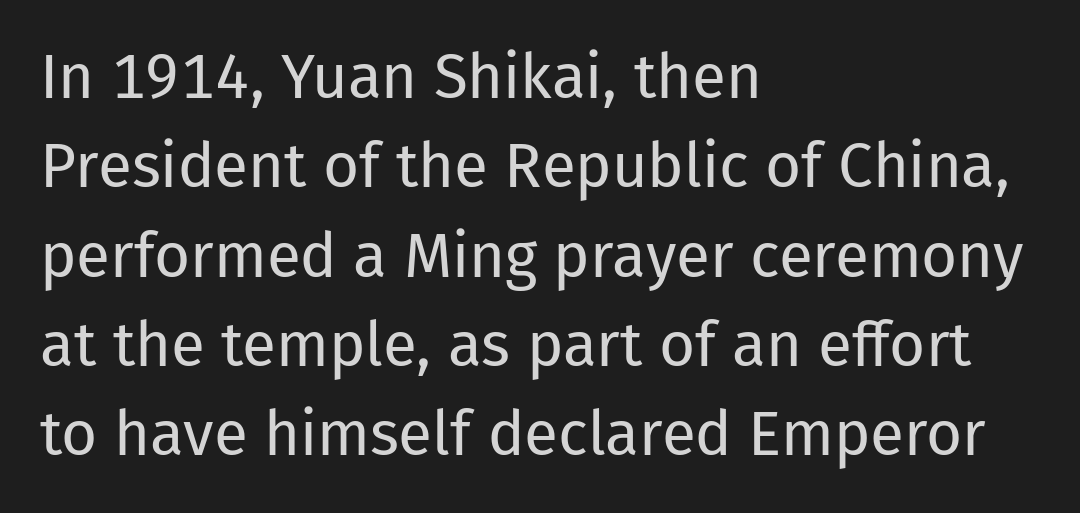
The image shows 62 px regular-weight sans-serif type, upright; set left-aligned, normal line spacing (1.44x), normal letter spacing, not underlined; low stroke contrast and a medium x-height.
